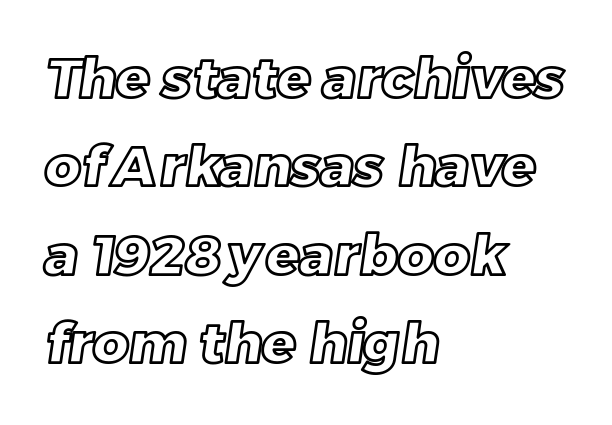
Underlining? Definitely not there. Students, note that the glyphs here touch the page at normal intervals. Caption: multi-line text, flush left, ragged right. The passage shown stacks its lines at a standard gap. Do the characters align in a grid? No, the font is proportional.
